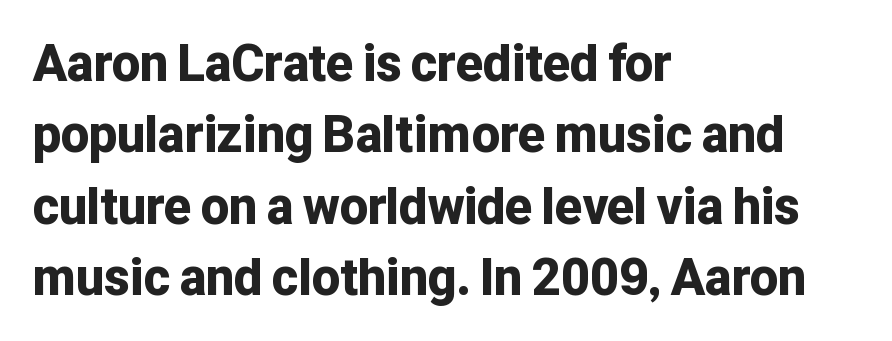
Are there feet on the stems? There aren't — it's a sans. Looks like regular typesetting: each glyph gets only the width it needs. When letters stand straight like this, we call the style roman or upright. Notice how the passage keeps a crisp vertical edge on the left only.
